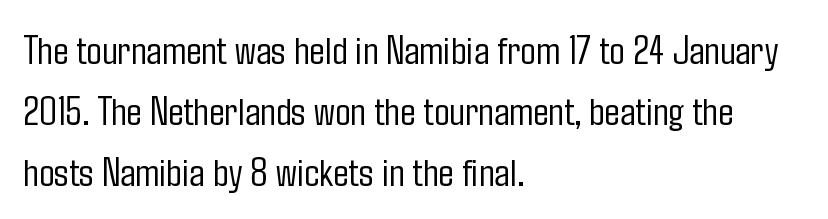
{"serif": "no", "italic": "no", "bold": "no", "weight": "light", "width": "condensed", "stroke_contrast": "low", "x_height": "medium", "monospaced": "no", "underline": "no", "align": "left", "line_spacing": "normal", "line_spacing_ratio": 1.49, "letter_spacing": "normal", "letter_spacing_em": 0.0, "glyph_px": 41}
